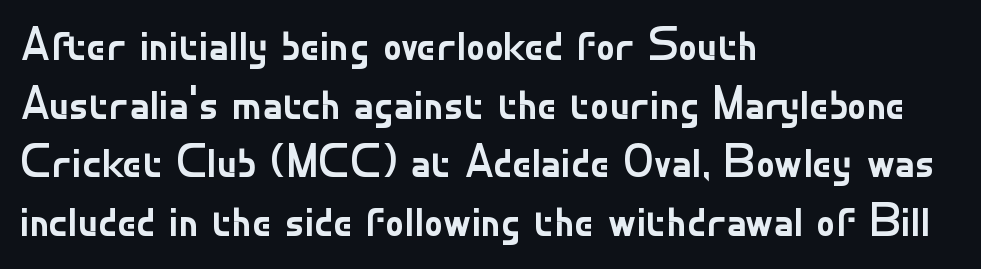
{"serif": "no", "italic": "no", "bold": "no", "weight": "regular", "width": "normal", "stroke_contrast": "low", "x_height": "small", "monospaced": "no", "underline": "no", "align": "left", "line_spacing_ratio": 1.22, "letter_spacing": "normal", "letter_spacing_em": 0.0, "glyph_px": 48}
